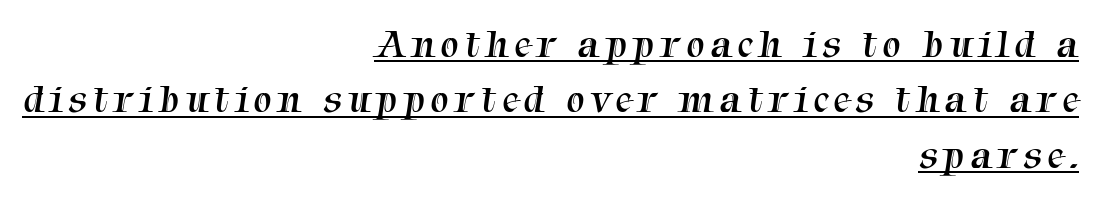
{"serif": "yes", "bold": "no", "weight": "regular", "width": "normal", "stroke_contrast": "medium", "x_height": "medium", "monospaced": "no", "underline": "yes", "align": "right", "line_spacing": "normal", "line_spacing_ratio": 1.35, "glyph_px": 41}
